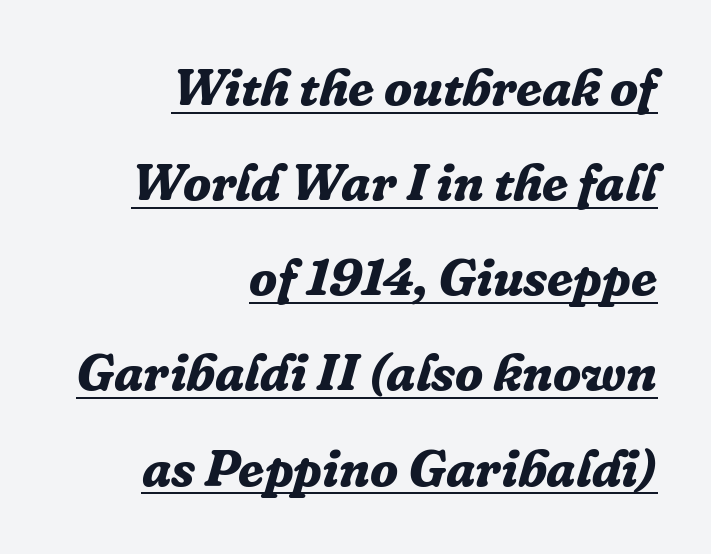
The image shows 52 px bold serif type, italic (leaning right); set right-aligned, line spacing 1.83x, normal letter spacing, underlined; low stroke contrast and a medium x-height.
